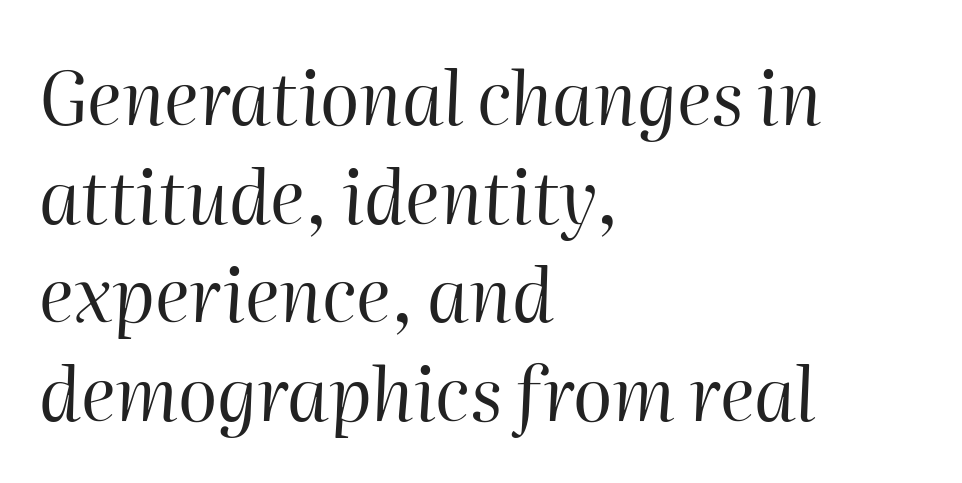
Q: Is the text bold? A: No.
Q: Is the text italic (slanted)? A: Yes, it leans right by about 2 degrees.
Q: Is the text underlined? A: No.
Q: How is the paragraph aligned? A: Left-aligned.
Q: Is the spacing between letters normal or unusually wide? A: Normal.
Q: Is the spacing between lines tight, normal or loose? A: Normal.
Q: Width (condensed, normal, or wide)? A: Normal.
Q: Stroke contrast? A: High.
Q: x-height? A: Medium.
Q: Monospaced? A: No.
